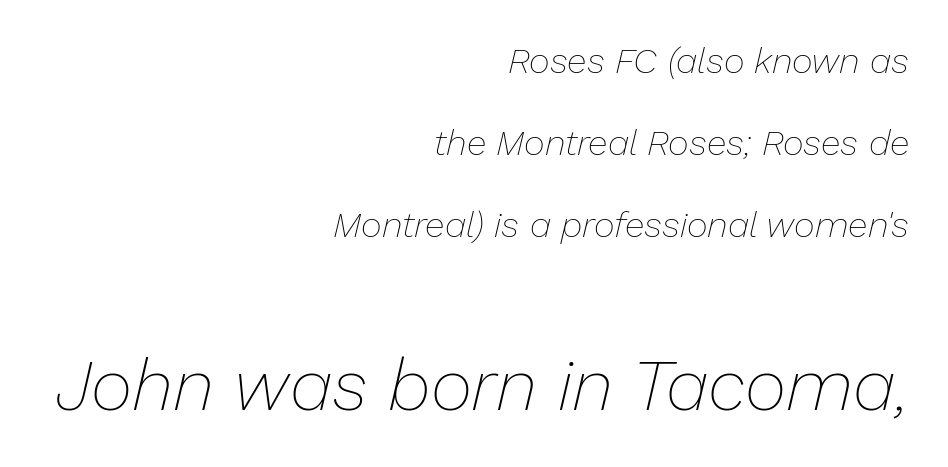
The letters sit at their default tracking, neither squeezed nor spread. The typesetter chose a ragged-left arrangement here. The face used here appears at its bigger size in the lower chunk. You could not count columns in this text — the font is proportionally spaced. Is there much room between lines? Yes — plenty of vertical air separates them. You can tell it's italic because the verticals aren't actually vertical.
